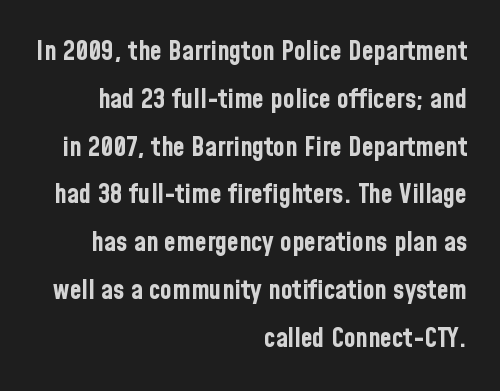
The image shows 27 px bold type, upright; set right-aligned, line spacing 1.77x, normal letter spacing, not underlined.
